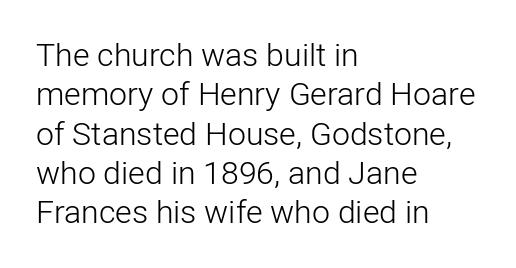
This is sans-serif lettering, the kind often seen on screens and signage. A typesetter would call this proportional, since set widths differ per character. If you drew a ruler down the left edge, every line would touch it. Unmarked baselines from the first word to the last.
